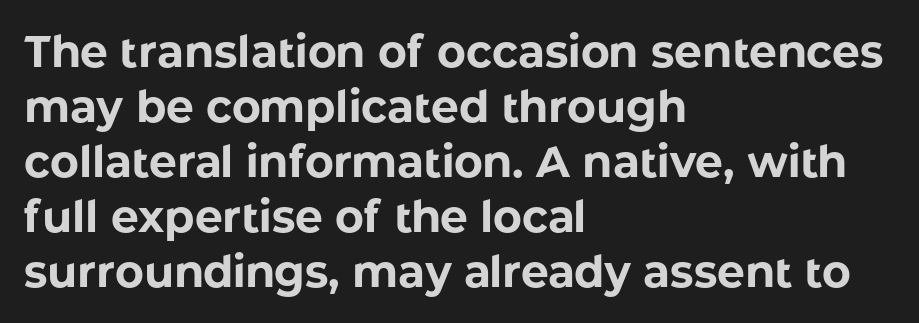
Q: Is the text bold? A: Yes.
Q: Is the text italic (slanted)? A: No, it is upright.
Q: Is the typeface a serif or a sans-serif typeface? A: Sans-serif.
Q: Is the text underlined? A: No.
Q: How is the paragraph aligned? A: Left-aligned.
Q: Is the spacing between letters normal or unusually wide? A: Normal.
Q: Is the spacing between lines tight, normal or loose? A: Normal.
Q: Width (condensed, normal, or wide)? A: Normal.
Q: Stroke contrast? A: Low.
Q: x-height? A: Medium.
Q: Monospaced? A: No.
